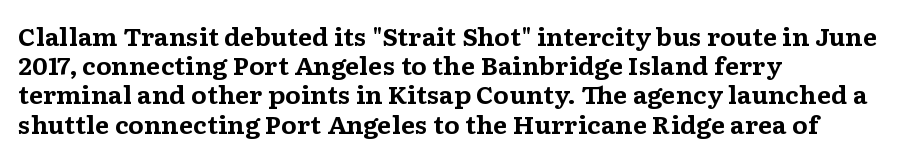
The image shows 23 px bold type, upright; set left-aligned, normal line spacing (1.27x), normal letter spacing, not underlined.
